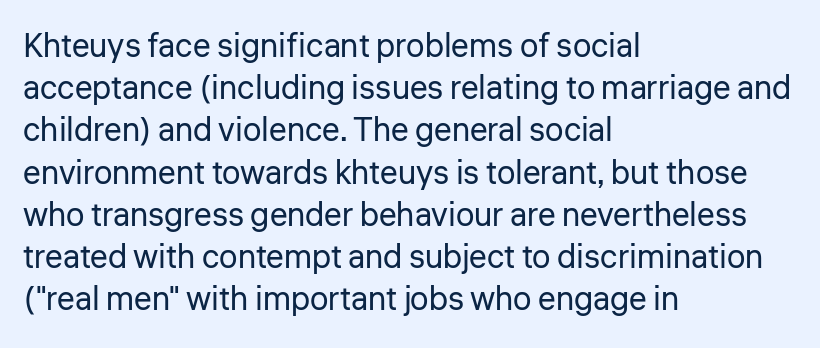
The image shows 33 px regular-weight sans-serif type, upright; set left-aligned, normal line spacing (1.28x), normal letter spacing, not underlined; low stroke contrast and a medium x-height.
